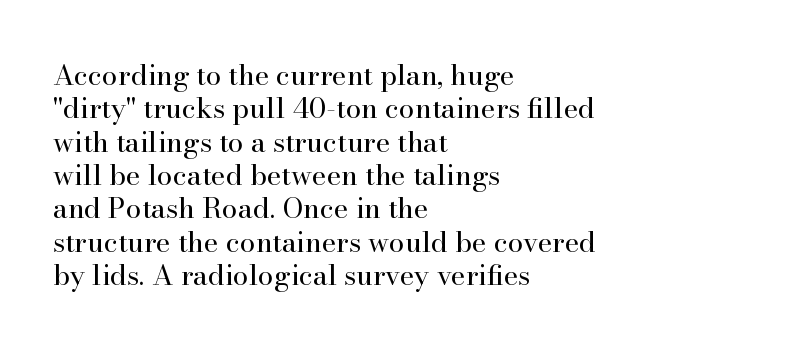
This rendering uses left alignment, leaving the right contour irregular. This rendering employs a face with finishing strokes, i.e., a serif. Do the letters lean? They stand straight. The cut favours lightness, reaching ordinary text weight at its darkest.
